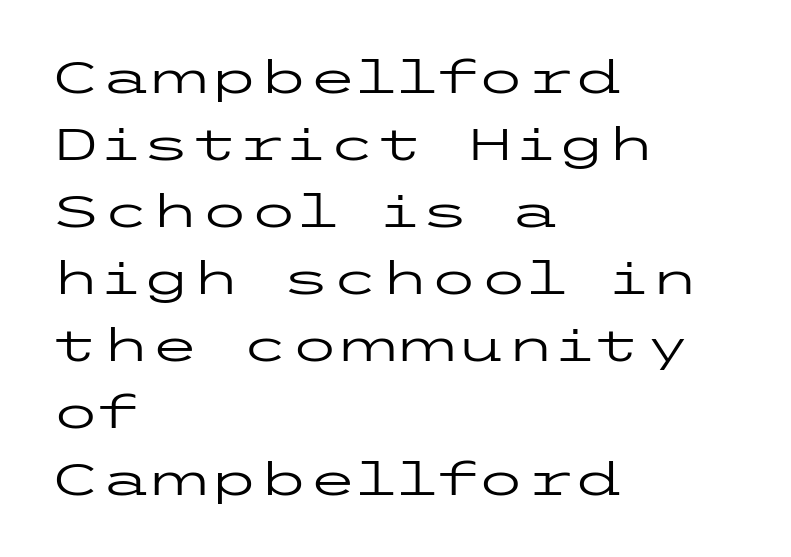
The type family on display is of the sans-serif kind. Descenders hang freely into open space. The leading is moderate, giving the passage an even texture. This rendering leaves character spacing at its baseline value.
